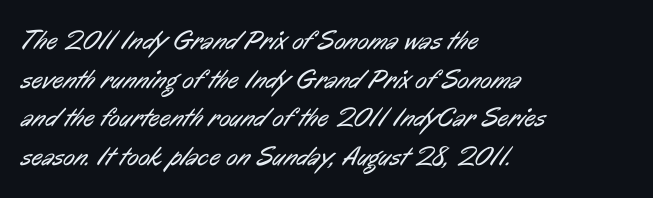
Weight: not bold — regular or lighter. Clear beneath every line of the passage. Casual observation: everything's shoved over to the left. What stands out about the letter spacing? Nothing — it is the standard amount. The leading is moderate, giving the passage an even texture.
